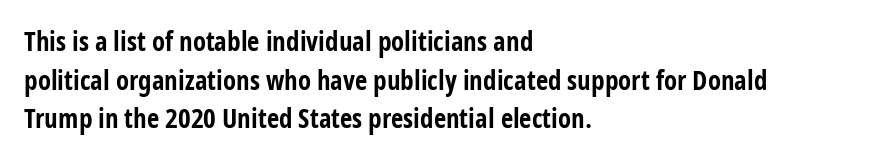
{"italic": "no", "bold": "yes", "underline": "no", "align": "left", "line_spacing": "normal", "line_spacing_ratio": 1.43, "letter_spacing": "normal", "letter_spacing_em": 0.0, "glyph_px": 27}
